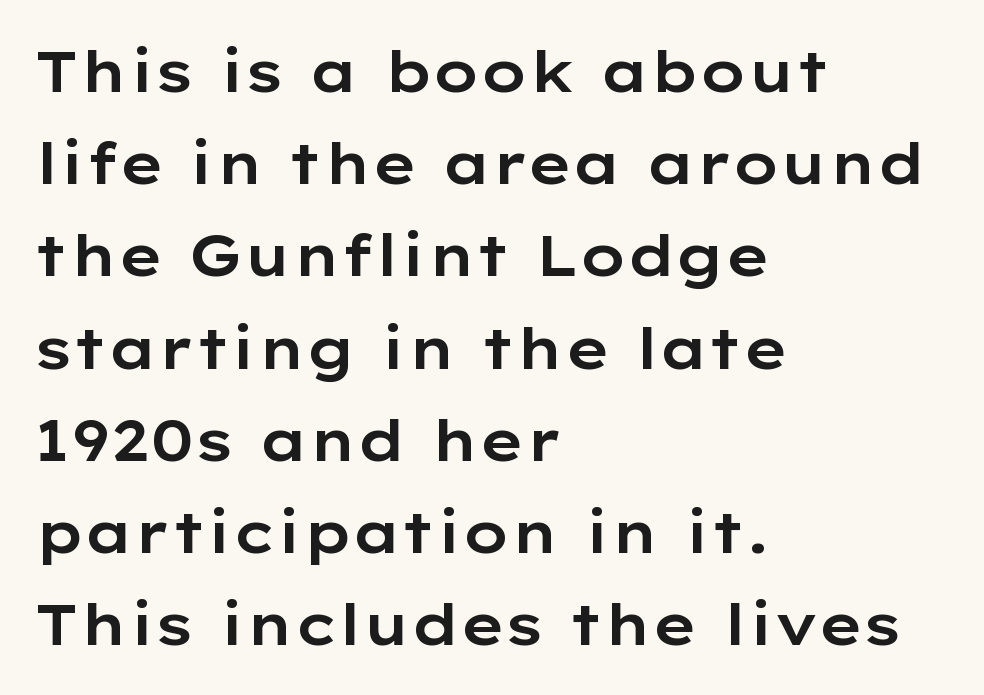
Q: Is the text italic (slanted)? A: No, it is upright.
Q: Is the typeface a serif or a sans-serif typeface? A: Sans-serif.
Q: Is the text underlined? A: No.
Q: How is the paragraph aligned? A: Left-aligned.
Q: Is the spacing between letters normal or unusually wide? A: Normal.
Q: Is the spacing between lines tight, normal or loose? A: Normal.
Q: Width (condensed, normal, or wide)? A: Wide.
Q: Stroke contrast? A: Low.
Q: x-height? A: Medium.
Q: Monospaced? A: No.
